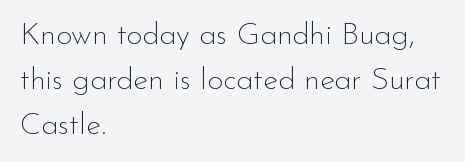
Q: Is the text bold? A: No.
Q: Is the text italic (slanted)? A: No, it is upright.
Q: Is the typeface a serif or a sans-serif typeface? A: Sans-serif.
Q: Is the text underlined? A: No.
Q: How is the paragraph aligned? A: Left-aligned.
Q: Is the spacing between letters normal or unusually wide? A: Normal.
Q: Is the spacing between lines tight, normal or loose? A: Normal.
Q: Width (condensed, normal, or wide)? A: Normal.
Q: Stroke contrast? A: Low.
Q: x-height? A: Small.
Q: Monospaced? A: No.
